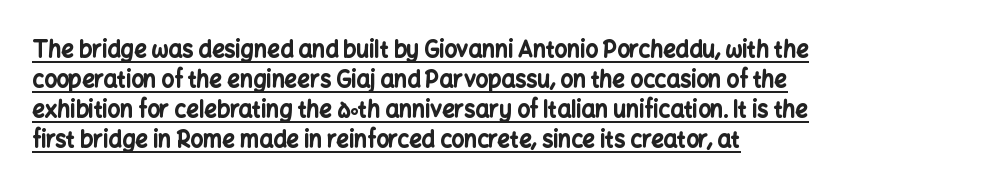
Q: Is the text bold? A: Yes.
Q: Is the text italic (slanted)? A: No, it is upright.
Q: Is the text underlined? A: Yes.
Q: How is the paragraph aligned? A: Left-aligned.
Q: Is the spacing between letters normal or unusually wide? A: Normal.
Q: Is the spacing between lines tight, normal or loose? A: Normal.
